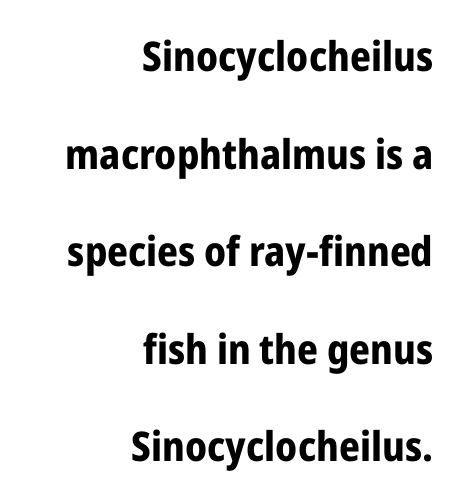
The line texture is even and compact thanks to regular tracking. Check the space under the baseline: it is left empty. Look at the stroke-to-counter ratio: heavy, a bold. The passage shown stacks its lines with a broad gap. The font's upright variant was chosen for this text.
